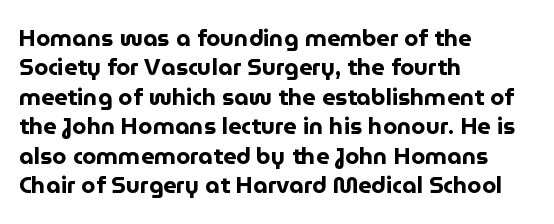
Q: Is the text bold? A: Yes.
Q: Is the text italic (slanted)? A: No, it is upright.
Q: Is the text underlined? A: No.
Q: How is the paragraph aligned? A: Left-aligned.
Q: Is the spacing between letters normal or unusually wide? A: Normal.
Q: Is the spacing between lines tight, normal or loose? A: Normal.
